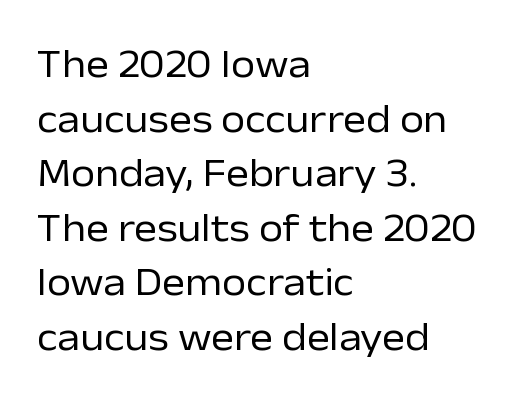
Character widths vary here, with narrow letters taking less room than wide ones. Counters stay open thanks to moderate or lighter strokes. Characters remain perfectly vertical along every line. The lines are quadded left.
